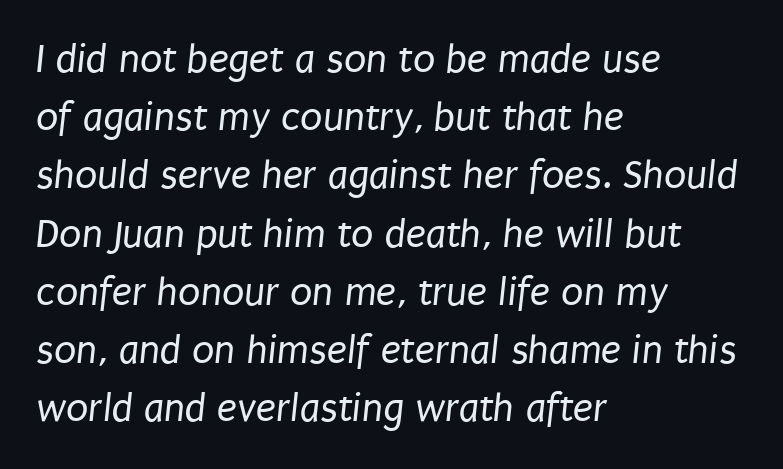
{"serif": "no", "bold": "no", "weight": "regular", "width": "condensed", "stroke_contrast": "low", "x_height": "large", "monospaced": "no", "underline": "no", "align": "left", "line_spacing": "normal", "line_spacing_ratio": 1.42, "letter_spacing": "normal", "letter_spacing_em": 0.0, "glyph_px": 41}
